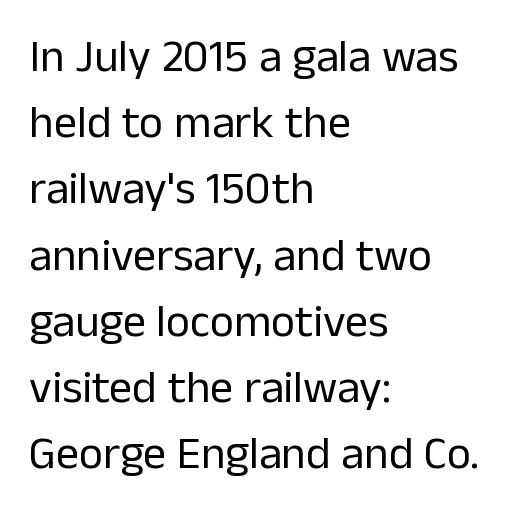
The image shows 46 px regular-weight sans-serif type, upright; set left-aligned, normal line spacing (1.44x), normal letter spacing, not underlined; low stroke contrast and a medium x-height.
